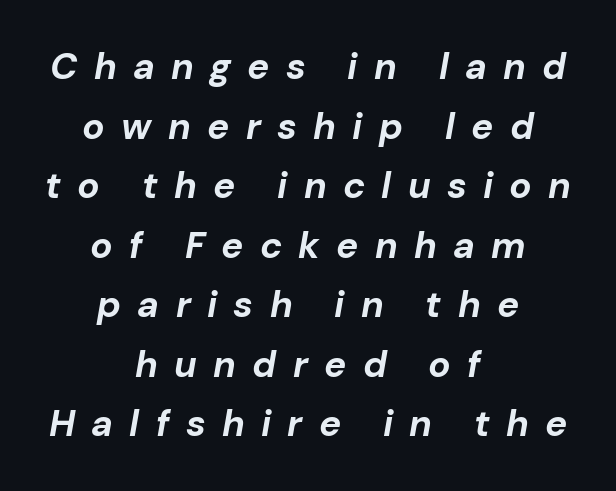
Q: Is the text bold? A: Yes.
Q: Is the text italic (slanted)? A: Yes, it leans right by about 10 degrees.
Q: Is the text underlined? A: No.
Q: How is the paragraph aligned? A: Centered.
Q: Is the spacing between letters normal or unusually wide? A: Unusually wide.
Q: Is the spacing between lines tight, normal or loose? A: Normal.
Q: Width (condensed, normal, or wide)? A: Normal.
Q: Stroke contrast? A: Low.
Q: x-height? A: Medium.
Q: Monospaced? A: No.
